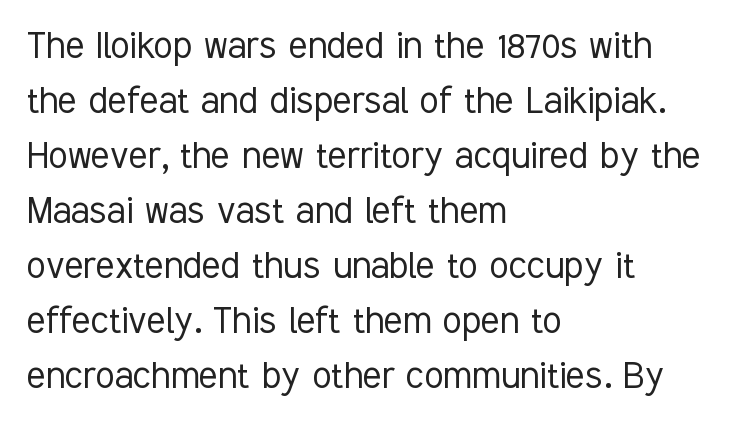
The image shows 44 px light, condensed sans-serif type, upright; set left-aligned, normal line spacing (1.25x), normal letter spacing, not underlined; low stroke contrast and a medium x-height.
